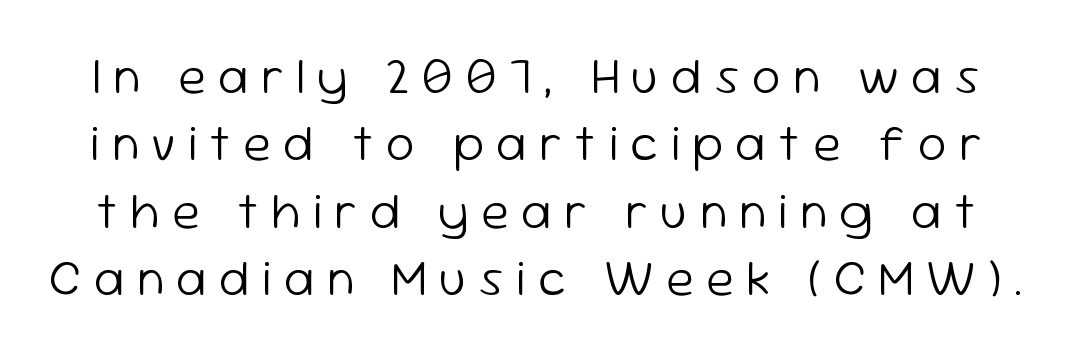
{"serif": "no", "italic": "no", "bold": "no", "weight": "light", "width": "normal", "stroke_contrast": "low", "x_height": "medium", "monospaced": "no", "underline": "no", "line_spacing": "normal", "line_spacing_ratio": 1.32, "letter_spacing": "wide", "letter_spacing_em": 0.24, "glyph_px": 51}
